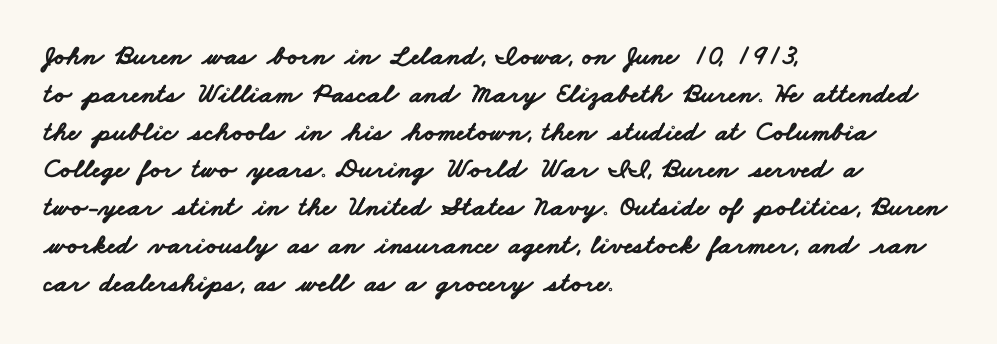
The image shows 28 px bold, wide sans-serif type; set left-aligned, normal line spacing (1.35x), normal letter spacing, not underlined; low stroke contrast and a small x-height.
